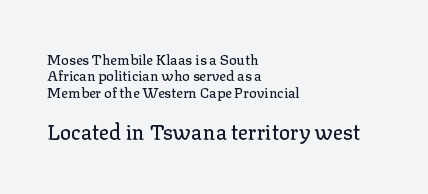
This sample is left-justified, so line endings fall wherever the words run out. In terms of posture, this sample is upright. Descender tails drop into unmarked territory. This rendering leaves character spacing at its baseline value. Bigger letters appear in the bottom chunk; the top chunk is reduced.
